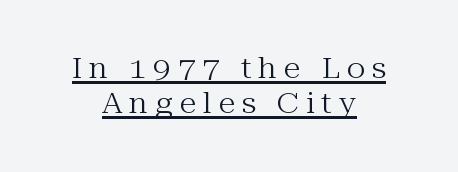
Q: Is the text bold? A: No.
Q: Is the text italic (slanted)? A: No, it is upright.
Q: Is the typeface a serif or a sans-serif typeface? A: Serif.
Q: Is the text underlined? A: Yes.
Q: How is the paragraph aligned? A: Centered.
Q: Is the spacing between letters normal or unusually wide? A: Unusually wide.
Q: Is the spacing between lines tight, normal or loose? A: Normal.
Q: Width (condensed, normal, or wide)? A: Normal.
Q: Stroke contrast? A: Medium.
Q: x-height? A: Medium.
Q: Monospaced? A: No.
